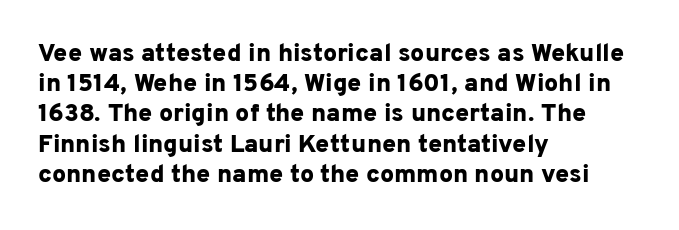
The passage shown is emphatically bold. The space directly below the letters is spotless. Tracking here is standard; glyphs follow each other at the usual distance. Where is the straight margin? On the left.
